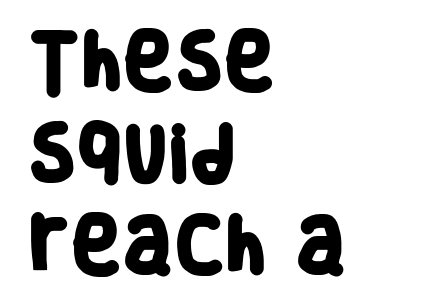
The image shows 62 px heavy, condensed sans-serif type; set left-aligned, normal line spacing (1.48x), normal letter spacing, not underlined; low stroke contrast and a large x-height.
